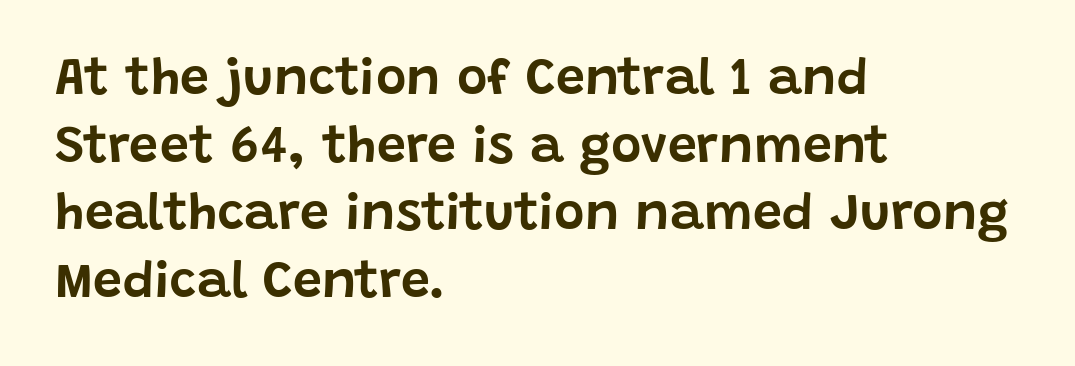
Which margin do the lines hug? The left one — the right edge is uneven. The passage shown is not underscored anywhere. The letters carry no serifs — their stems end cleanly without finishing strokes. Every stem runs plumb, perpendicular to the baseline. This sample has the flowing, uneven cadence of proportional lettering. The passage shown has conventional tracking throughout.
